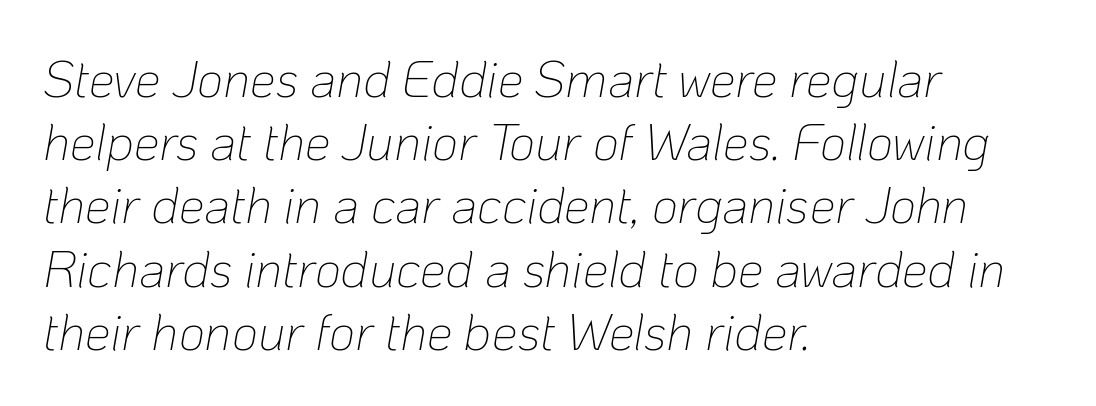
The letters are slanted; this is an italic face. Heft: none added — not bold. The passage shown is typed in a proportional face where columns would drift. Which margin do the lines hug? The left one — the right edge is uneven.
